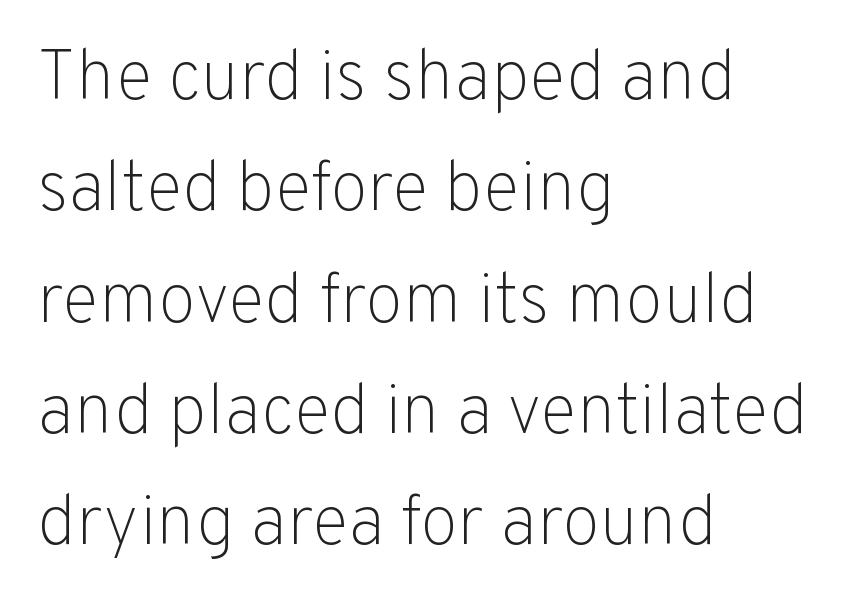
{"serif": "no", "italic": "no", "bold": "no", "weight": "light", "width": "normal", "stroke_contrast": "low", "x_height": "medium", "monospaced": "no", "underline": "no", "align": "left", "line_spacing": "normal", "line_spacing_ratio": 1.59, "letter_spacing": "normal", "letter_spacing_em": 0.0, "glyph_px": 70}
